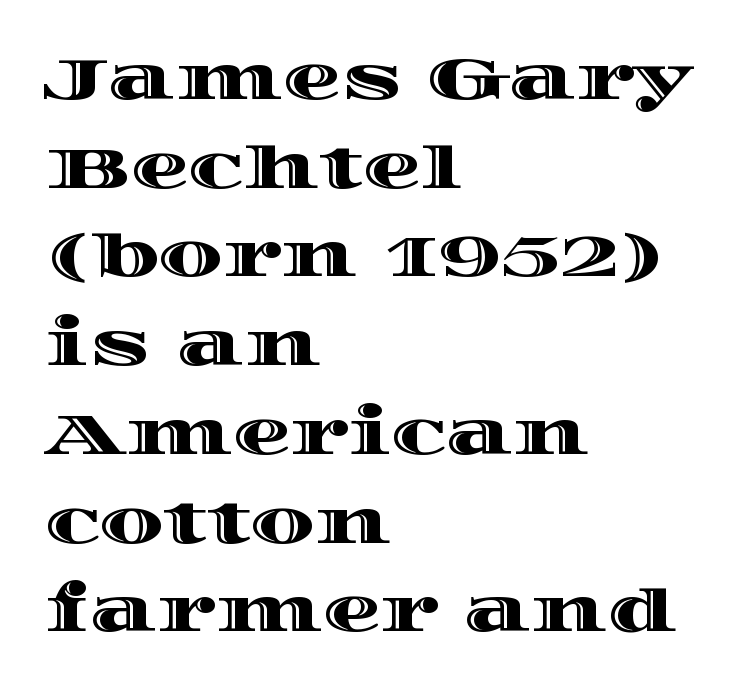
{"italic": "no", "width": "wide", "x_height": "large", "monospaced": "no", "underline": "no", "align": "left", "line_spacing": "normal", "line_spacing_ratio": 1.53, "letter_spacing": "normal", "letter_spacing_em": 0.0, "glyph_px": 58}
